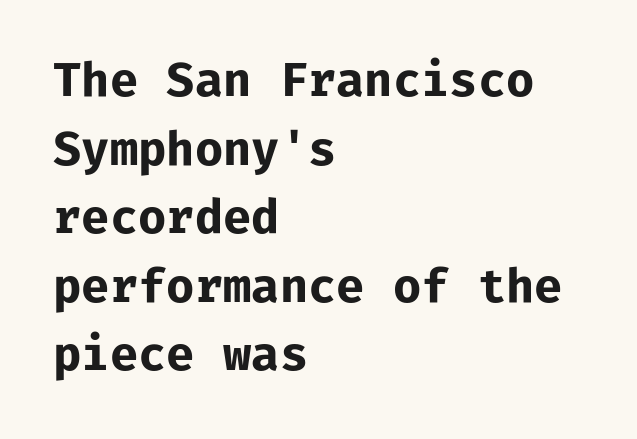
Q: Is the text bold? A: Yes.
Q: Is the text italic (slanted)? A: No, it is upright.
Q: Is the typeface a serif or a sans-serif typeface? A: Sans-serif.
Q: Is the text underlined? A: No.
Q: How is the paragraph aligned? A: Left-aligned.
Q: Is the spacing between letters normal or unusually wide? A: Normal.
Q: Is the spacing between lines tight, normal or loose? A: Normal.
Q: Width (condensed, normal, or wide)? A: Normal.
Q: Stroke contrast? A: Low.
Q: x-height? A: Medium.
Q: Monospaced? A: Yes.
